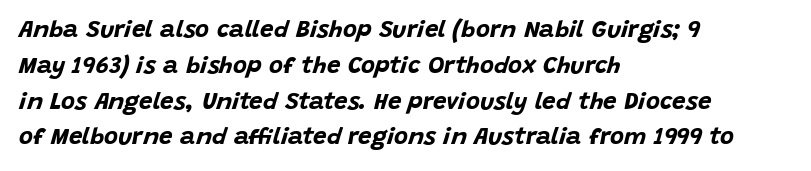
{"italic": "yes", "lean": "right", "slant_degrees": 15, "bold": "yes", "underline": "no", "align": "left", "line_spacing": "normal", "line_spacing_ratio": 1.49, "letter_spacing": "normal", "letter_spacing_em": 0.0, "glyph_px": 24}
